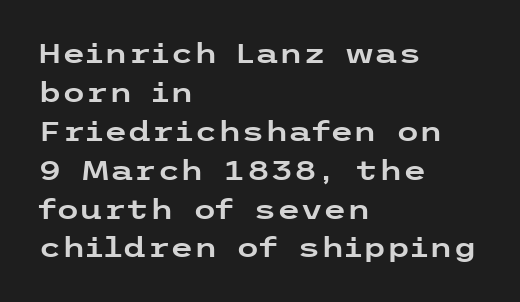
The image shows 27 px text type, upright; set left-aligned, normal line spacing (1.44x), normal letter spacing, not underlined.
